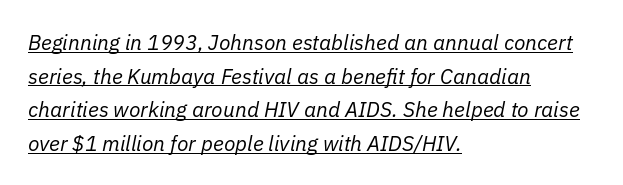
Q: Is the text bold? A: No.
Q: Is the text italic (slanted)? A: Yes, it leans right by about 11 degrees.
Q: Is the text underlined? A: Yes.
Q: How is the paragraph aligned? A: Left-aligned.
Q: Is the spacing between letters normal or unusually wide? A: Normal.
Q: Is the spacing between lines tight, normal or loose? A: Normal.
